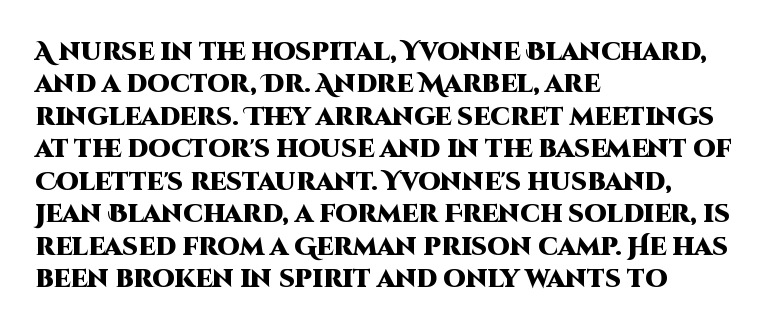
The image shows 25 px bold type, upright; set left-aligned, normal line spacing (1.3x), normal letter spacing, not underlined.
